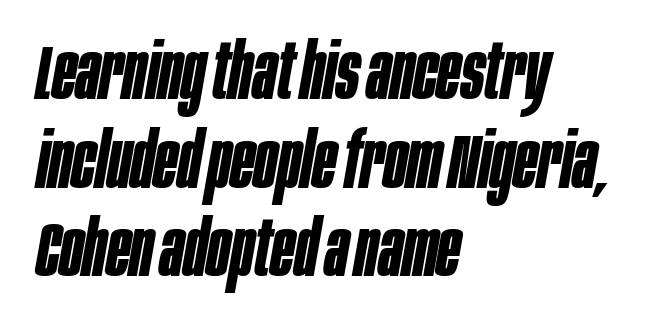
Q: Is the text bold? A: Yes.
Q: Is the text italic (slanted)? A: Yes, it leans right by about 10 degrees.
Q: Is the text underlined? A: No.
Q: How is the paragraph aligned? A: Left-aligned.
Q: Is the spacing between letters normal or unusually wide? A: Normal.
Q: Is the spacing between lines tight, normal or loose? A: Tight.
Q: Width (condensed, normal, or wide)? A: Condensed.
Q: Stroke contrast? A: Low.
Q: x-height? A: Large.
Q: Monospaced? A: No.
